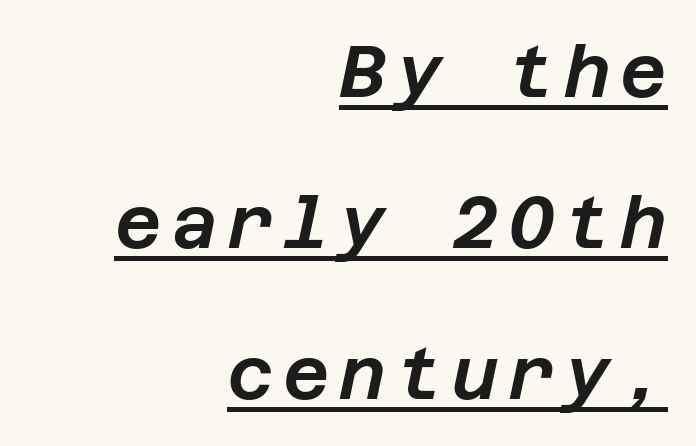
Slanted lettering throughout. You could fit nearly another row in the gap between these rows. Looks like someone drew a line under every word here. The ragged edge is on the left, which tells us the setting is flush right.
